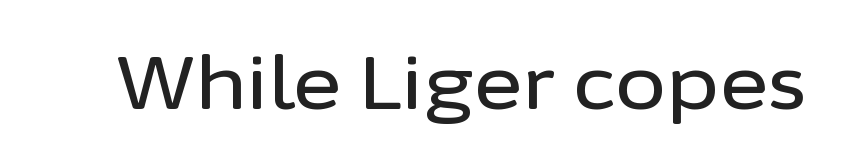
Q: Is the text italic (slanted)? A: No, it is upright.
Q: Is the typeface a serif or a sans-serif typeface? A: Sans-serif.
Q: Is the text underlined? A: No.
Q: Is the spacing between letters normal or unusually wide? A: Normal.
Q: Width (condensed, normal, or wide)? A: Normal.
Q: Stroke contrast? A: Low.
Q: x-height? A: Medium.
Q: Monospaced? A: No.
